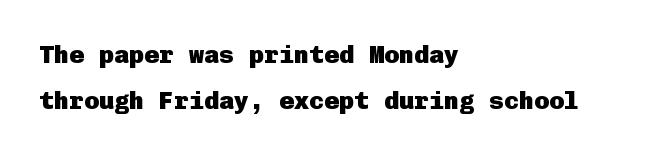
Q: Is the text bold? A: Yes.
Q: Is the text italic (slanted)? A: No, it is upright.
Q: Is the text underlined? A: No.
Q: How is the paragraph aligned? A: Left-aligned.
Q: Is the spacing between letters normal or unusually wide? A: Normal.
